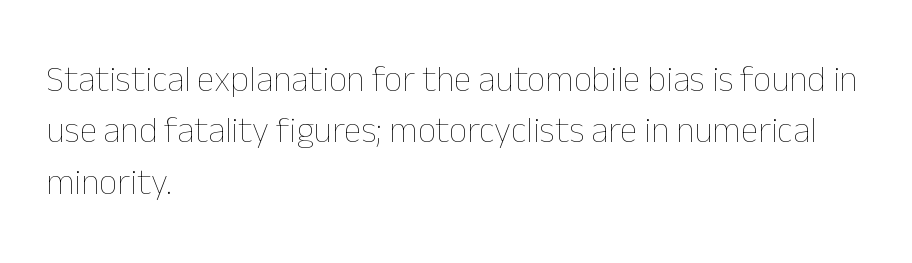
These lines are rendered in a variable-pitch font. The type is set solid horizontally, with unmodified tracking. Interline gaps are of average width in this sample. The specimen omits any rule beneath the text block's lines.
